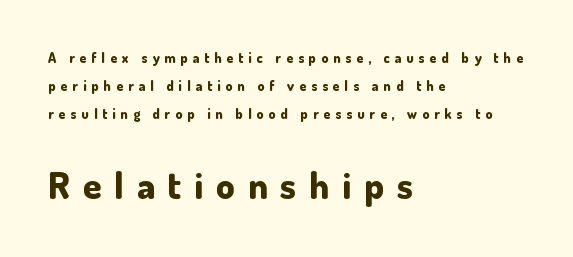
The image shows 37 px bold sans-serif type, upright; set left-aligned, loose line spacing (1.99x), unusually wide letter spacing (+0.35 em), not underlined; the second (bottom) block is 2.64x larger; low stroke contrast and a small x-height.
